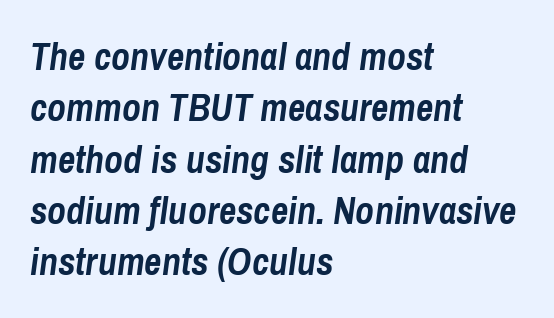
{"italic": "yes", "lean": "right", "slant_degrees": 8, "bold": "yes", "weight": "semibold", "width": "condensed", "stroke_contrast": "low", "x_height": "medium", "monospaced": "no", "underline": "no", "align": "left", "line_spacing": "normal", "line_spacing_ratio": 1.35, "letter_spacing": "normal", "letter_spacing_em": 0.0, "glyph_px": 38}
